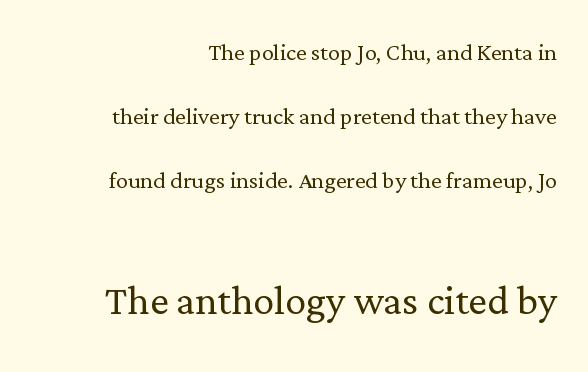
Q: Is the text bold? A: No.
Q: Is the text italic (slanted)? A: No, it is upright.
Q: Is the typeface a serif or a sans-serif typeface? A: Serif.
Q: Is the text underlined? A: No.
Q: How is the paragraph aligned? A: Right-aligned.
Q: Is the spacing between letters normal or unusually wide? A: Normal.
Q: Is the spacing between lines tight, normal or loose? A: Loose.
Q: Which block of text is set in a larger size, the first (top) or the second (bottom)? A: The second (bottom) one.
Q: Width (condensed, normal, or wide)? A: Normal.
Q: Stroke contrast? A: Low.
Q: x-height? A: Medium.
Q: Monospaced? A: No.
